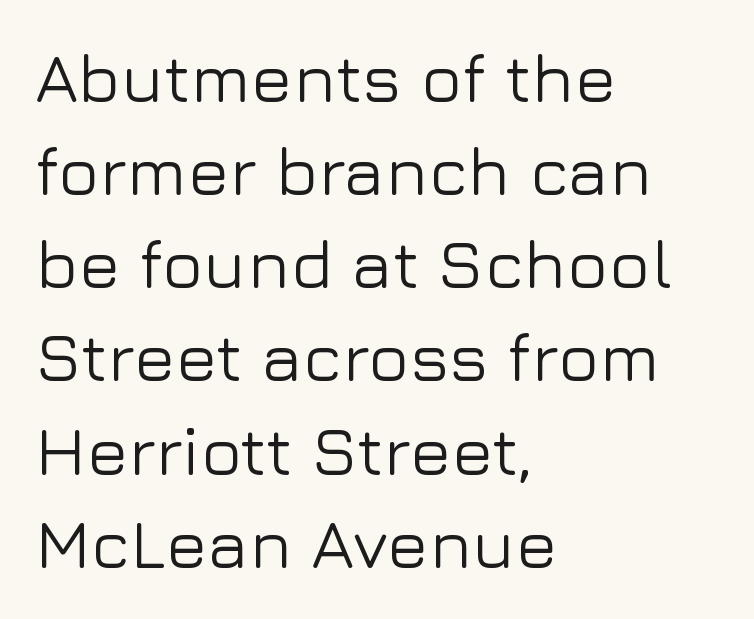
The image shows 69 px sans-serif type, upright; set left-aligned, normal line spacing (1.35x), normal letter spacing, not underlined; low stroke contrast and a medium x-height.
